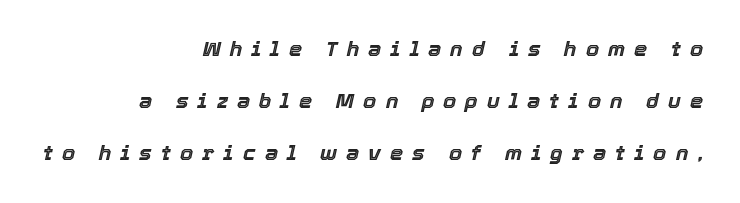
Letters rest on an invisible, unmarked baseline. Rendered with sloped, italic letterforms. Typeset ragged left — the right edge is the straight one. The face used here is rendered with a markedly widened letterfit.
